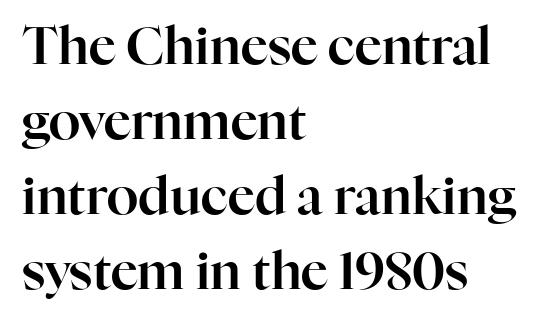
The image shows 52 px serif type, upright; set left-aligned, normal line spacing (1.44x), normal letter spacing, not underlined; high stroke contrast and a medium x-height.
